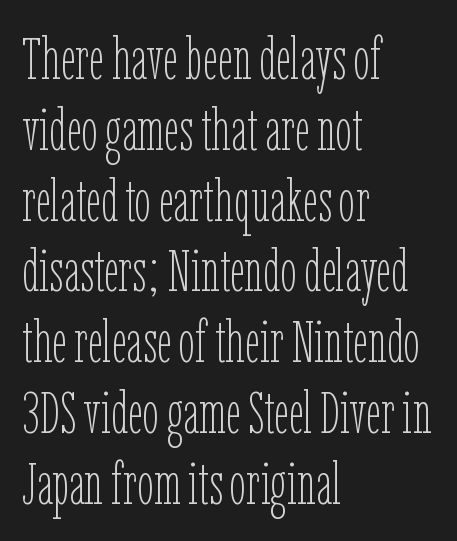
{"italic": "no", "bold": "no", "weight": "thin", "width": "condensed", "stroke_contrast": "low", "x_height": "medium", "monospaced": "no", "underline": "no", "align": "left", "line_spacing_ratio": 1.2, "letter_spacing": "normal", "letter_spacing_em": 0.0, "glyph_px": 59}
